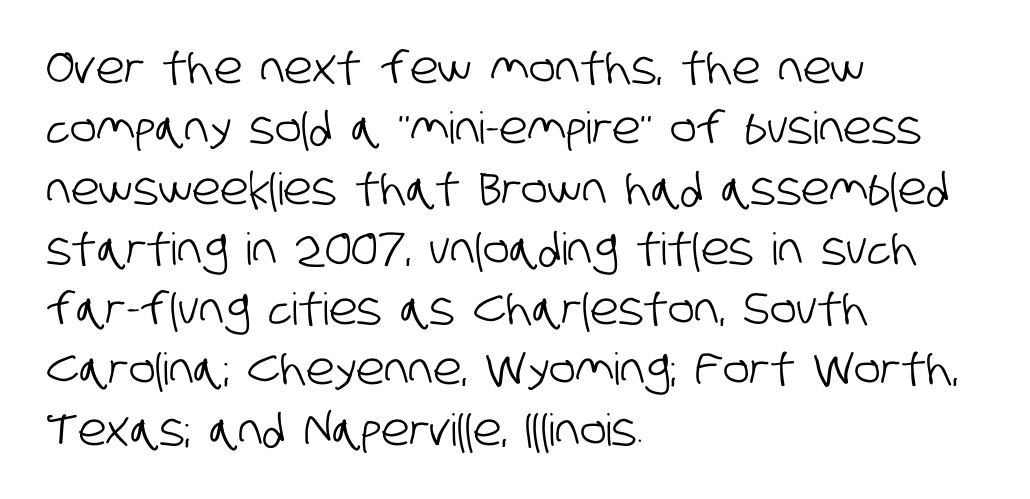
The image shows 44 px condensed sans-serif type; set left-aligned, normal line spacing (1.37x), normal letter spacing, not underlined; low stroke contrast and a large x-height.
